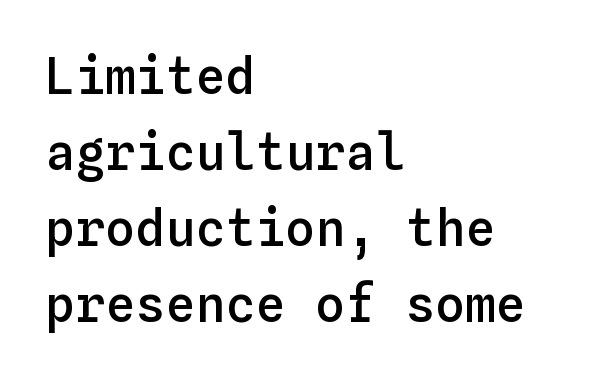
Q: Is the text bold? A: Semi-bold.
Q: Is the text italic (slanted)? A: No, it is upright.
Q: Is the text underlined? A: No.
Q: How is the paragraph aligned? A: Left-aligned.
Q: Is the spacing between letters normal or unusually wide? A: Normal.
Q: Is the spacing between lines tight, normal or loose? A: Normal.
Q: Width (condensed, normal, or wide)? A: Normal.
Q: Stroke contrast? A: Low.
Q: x-height? A: Medium.
Q: Monospaced? A: Yes.
